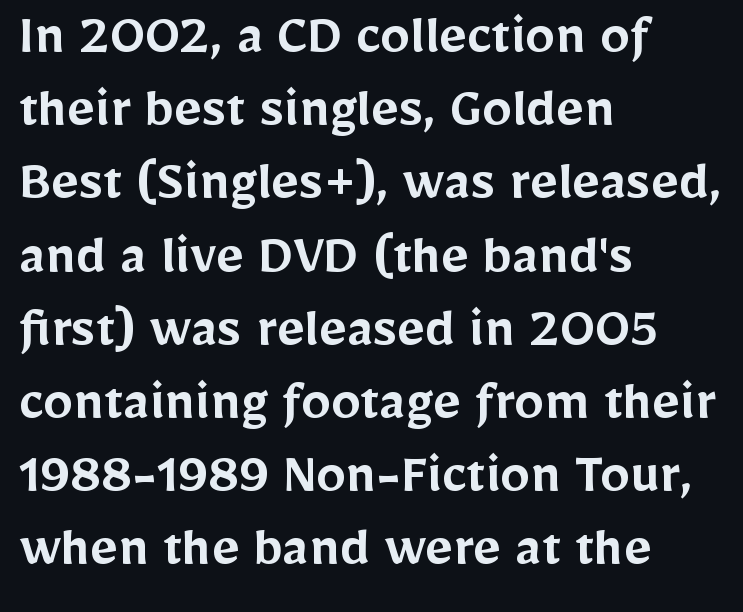
The image shows 60 px semibold sans-serif type, upright; set left-aligned, line spacing 1.22x, normal letter spacing, not underlined; low stroke contrast and a medium x-height.
